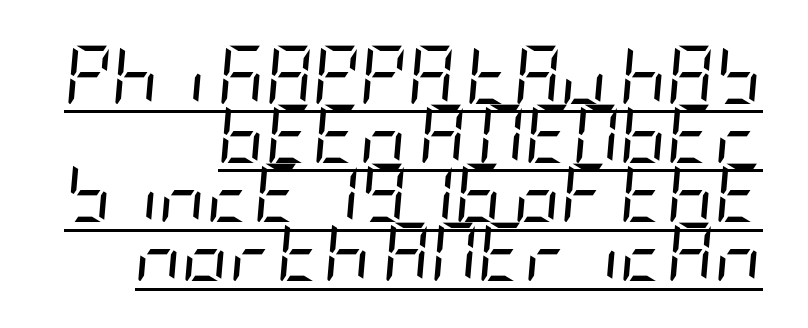
Q: Is the text bold? A: No.
Q: Is the text italic (slanted)? A: Yes, it leans right by about 5 degrees.
Q: Is the text underlined? A: Yes.
Q: How is the paragraph aligned? A: Right-aligned.
Q: Is the spacing between letters normal or unusually wide? A: Normal.
Q: Is the spacing between lines tight, normal or loose? A: Tight.
Q: Width (condensed, normal, or wide)? A: Condensed.
Q: Stroke contrast? A: Low.
Q: x-height? A: Large.
